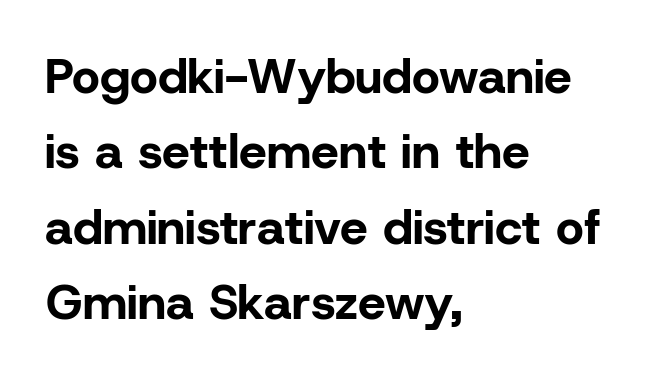
{"serif": "no", "italic": "no", "bold": "yes", "weight": "bold", "width": "normal", "stroke_contrast": "low", "x_height": "medium", "monospaced": "no", "underline": "no", "align": "left", "line_spacing": "normal", "line_spacing_ratio": 1.54, "letter_spacing": "normal", "letter_spacing_em": 0.0, "glyph_px": 49}
